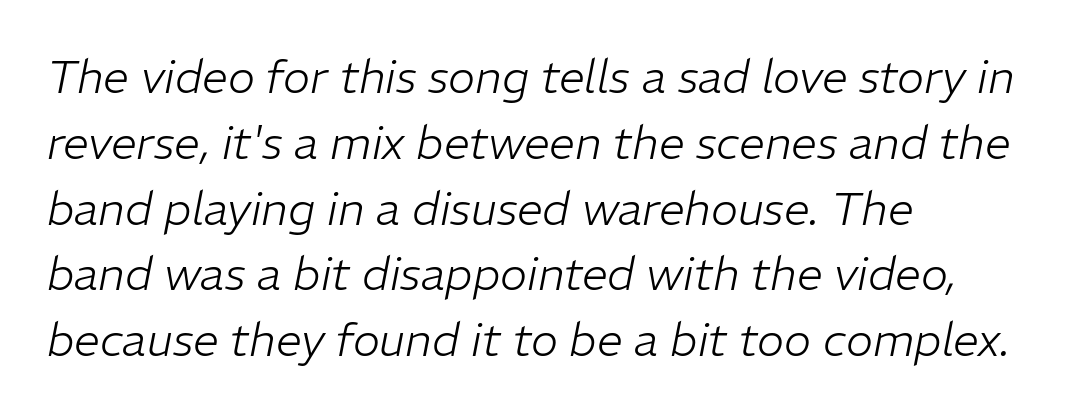
Bare-footed words on every line. The rendering uses natural spacing where letterforms have individual widths. Students, note that the glyphs here touch the page at normal intervals. Tall strokes in this sample are angled rather than plumb. The passage is arranged the way most books set body copy — flush left.
